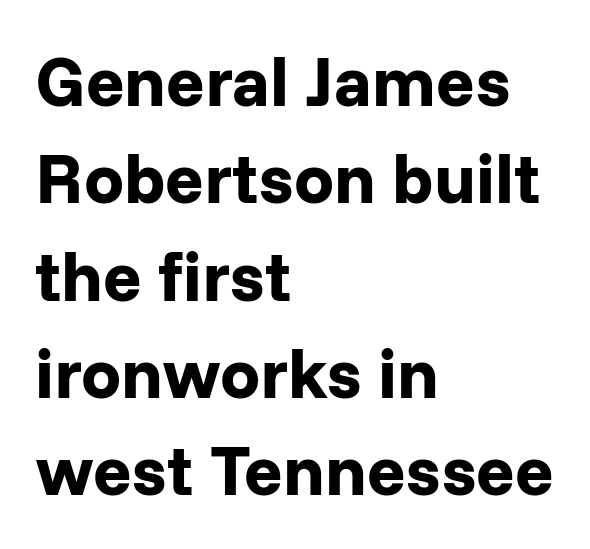
The rag falls on the right side of this text block. Serif or sans? Sans — the stroke terminals are bare. Heft: maximum for text — a bold. Is there any slant? The stems are plumb. The gap between lines stays unmarked. A typesetter would call this proportional, since set widths differ per character.
